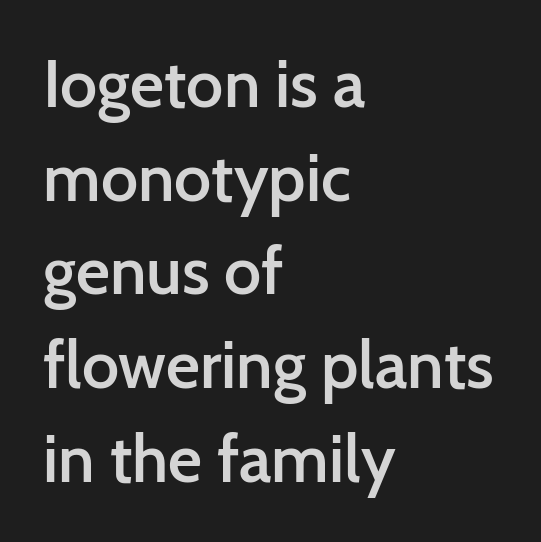
A fair bit of extra ink — the face is semibold, not bold. If you measured baseline to baseline, you'd find a middling distance. Looks like regular typesetting: each glyph gets only the width it needs. The type is set solid horizontally, with unmodified tracking. Is the block centered? No — it sits flush against the left margin. Does the lettering tilt? It doesn't — this is upright.
